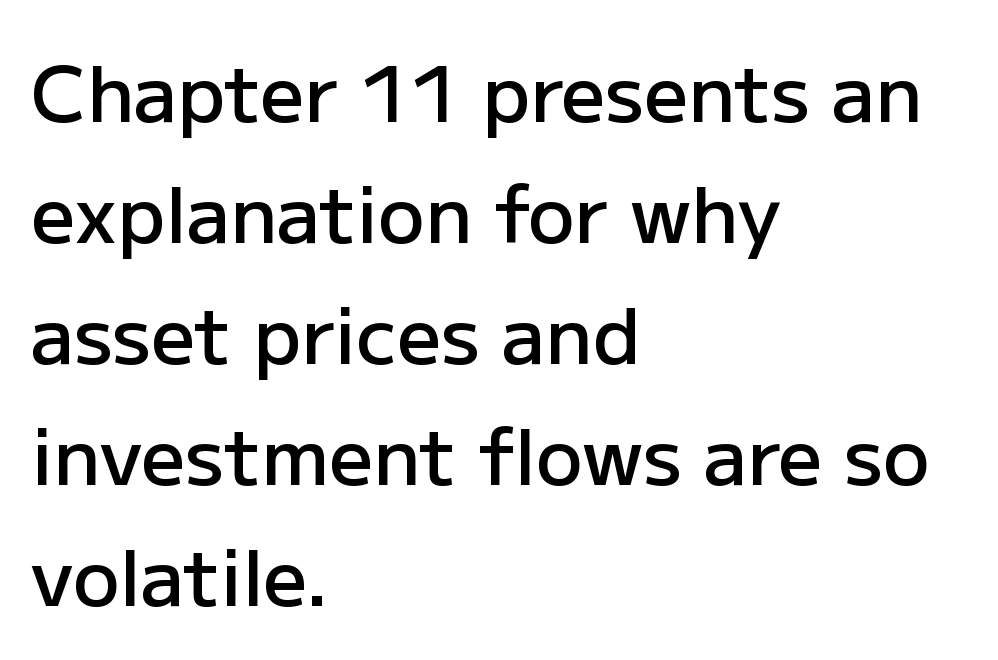
Does the type have serifs? No, each stem ends abruptly. Students, this is semibold: more ink than regular, less than bold. Descenders hang freely into open space. You can tell it's not italic because the verticals are truly vertical. Look at the tracking — it's just the regular setting, nothing added.
